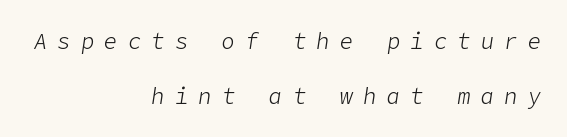
Q: Is the text bold? A: No.
Q: Is the text italic (slanted)? A: Yes, it leans right by about 9 degrees.
Q: Is the text underlined? A: No.
Q: How is the paragraph aligned? A: Right-aligned.
Q: Is the spacing between letters normal or unusually wide? A: Unusually wide.
Q: Is the spacing between lines tight, normal or loose? A: Loose.
